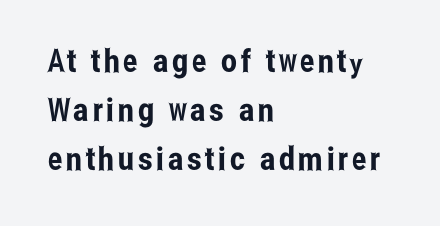
Q: Is the text italic (slanted)? A: No, it is upright.
Q: Is the typeface a serif or a sans-serif typeface? A: Sans-serif.
Q: Is the text underlined? A: No.
Q: How is the paragraph aligned? A: Left-aligned.
Q: Is the spacing between lines tight, normal or loose? A: Normal.
Q: Width (condensed, normal, or wide)? A: Condensed.
Q: Stroke contrast? A: Low.
Q: x-height? A: Medium.
Q: Monospaced? A: No.
